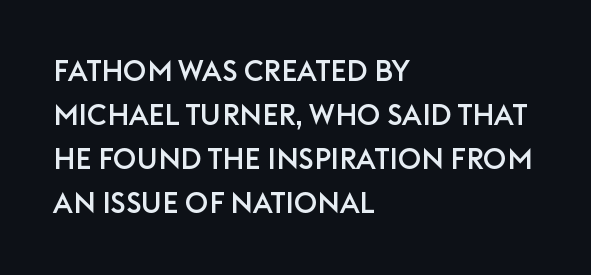
Q: Is the text italic (slanted)? A: No, it is upright.
Q: Is the typeface a serif or a sans-serif typeface? A: Sans-serif.
Q: Is the text underlined? A: No.
Q: How is the paragraph aligned? A: Left-aligned.
Q: Is the spacing between letters normal or unusually wide? A: Normal.
Q: Is the spacing between lines tight, normal or loose? A: Normal.
Q: Width (condensed, normal, or wide)? A: Normal.
Q: Stroke contrast? A: Low.
Q: x-height? A: Large.
Q: Monospaced? A: No.
